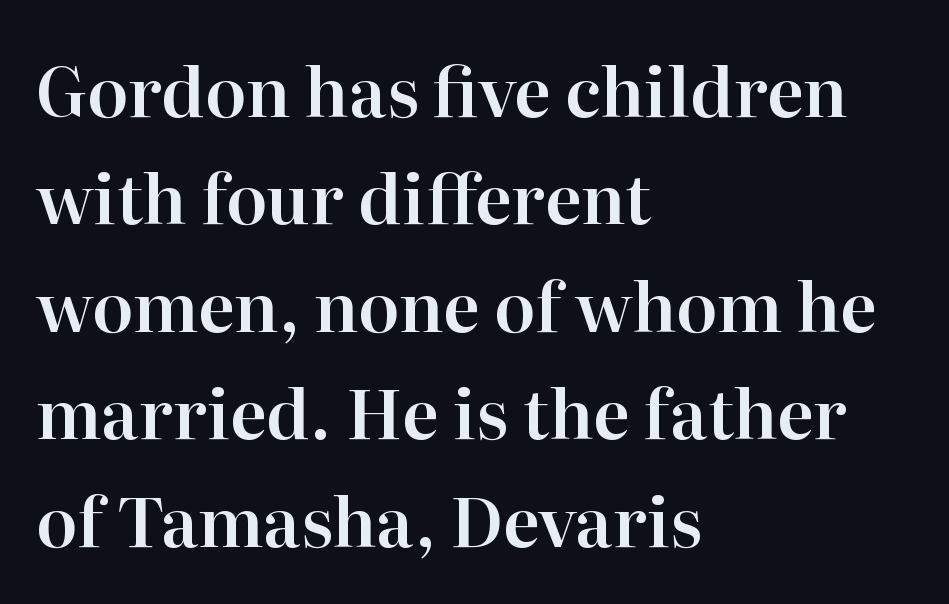
The image shows 68 px serif type, upright; set left-aligned, normal line spacing (1.58x), normal letter spacing, not underlined; high stroke contrast and a medium x-height.
